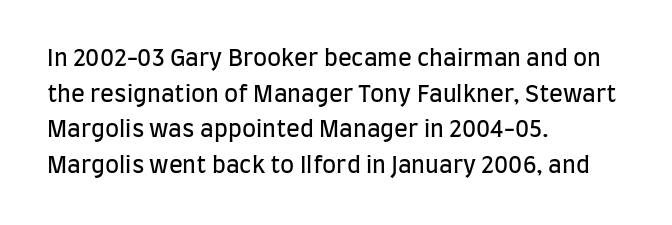
Baseline-to-baseline distance is the conventional proportion of letter height. The passage is arranged the way most books set body copy — flush left. The glyphs are unaccompanied by any horizontal stroke below them. The gaps between neighbouring characters are ordinary and unremarkable.
